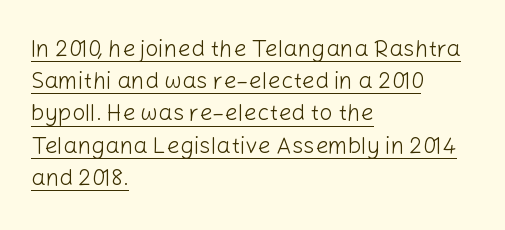
The lettering stays uniformly vertical, giving the passage a roman look. The vertical gap from one line to the next is medium. Heaviness? Minimal to ordinary, like unemphasized prose. Somebody hit Ctrl+U on this one — the words are underlined.
